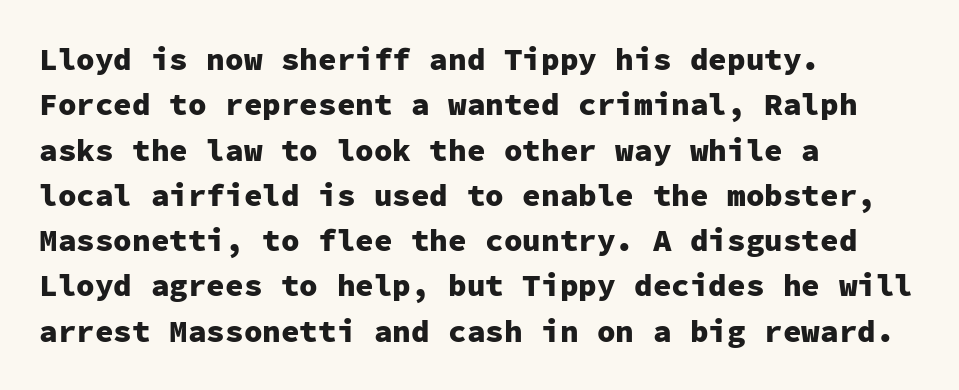
The specimen omits any rule beneath the text block's lines. The designer went with a sans here, leaving each stem footless. A typesetter would call this zero additional tracking. Whoever set this chose a conventional vertical rhythm.
